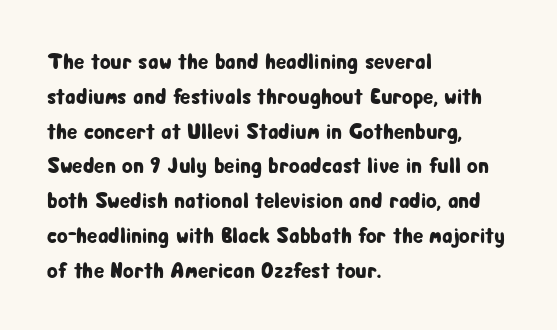
{"italic": "no", "underline": "no", "align": "left", "line_spacing": "normal", "line_spacing_ratio": 1.58, "letter_spacing": "normal", "letter_spacing_em": 0.0, "glyph_px": 22}
